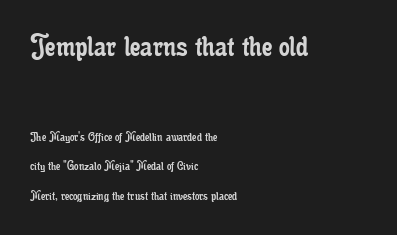
Descenders hang freely into open space. One glance says open: line gaps are wider than usual. Weight class: somewhere from thin through regular. Tracking here is standard; glyphs follow each other at the usual distance.
